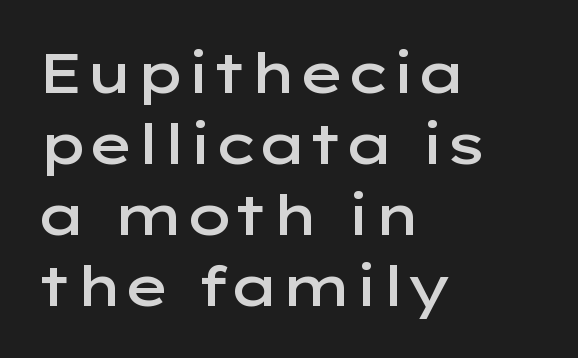
Q: Is the text bold? A: Semi-bold.
Q: Is the text italic (slanted)? A: No, it is upright.
Q: Is the typeface a serif or a sans-serif typeface? A: Sans-serif.
Q: Is the text underlined? A: No.
Q: How is the paragraph aligned? A: Left-aligned.
Q: Is the spacing between letters normal or unusually wide? A: Normal.
Q: Is the spacing between lines tight, normal or loose? A: Normal.
Q: Width (condensed, normal, or wide)? A: Wide.
Q: Stroke contrast? A: Low.
Q: x-height? A: Medium.
Q: Monospaced? A: No.
